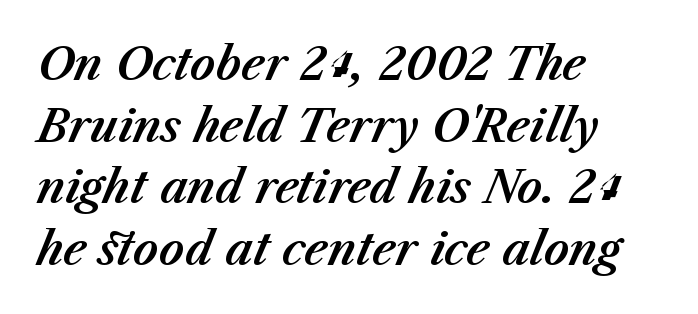
{"italic": "yes", "lean": "right", "slant_degrees": 23, "width": "normal", "stroke_contrast": "medium", "x_height": "medium", "monospaced": "no", "underline": "no", "align": "left", "line_spacing": "normal", "line_spacing_ratio": 1.4, "letter_spacing": "normal", "letter_spacing_em": 0.0, "glyph_px": 44}
